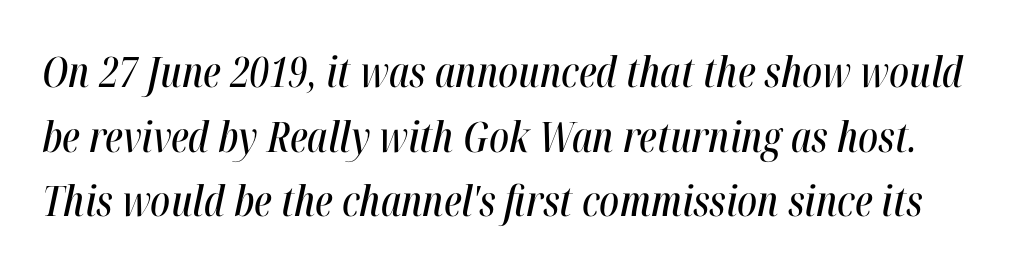
The image shows 42 px condensed type, italic (leaning right); set normal line spacing (1.54x), normal letter spacing, not underlined; high stroke contrast and a medium x-height.
